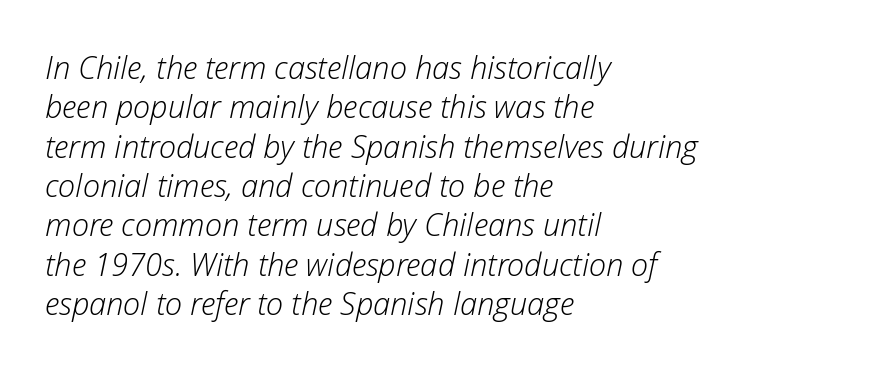
The image shows 31 px light type, italic (leaning right); set left-aligned, normal line spacing (1.27x), normal letter spacing, not underlined; low stroke contrast and a medium x-height.
